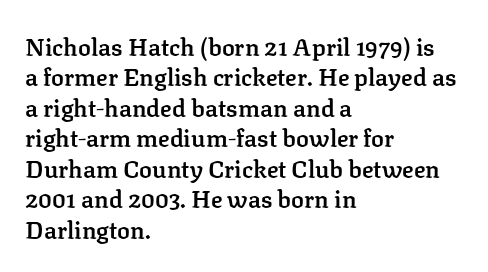
The paragraph shown leans on its left margin. A bit beefed up — I'd call it semibold rather than bold. The area under the type is left untouched. The horizontal fit of the characters is conventional and even. Students, observe: this is what conventionally led text looks like.
